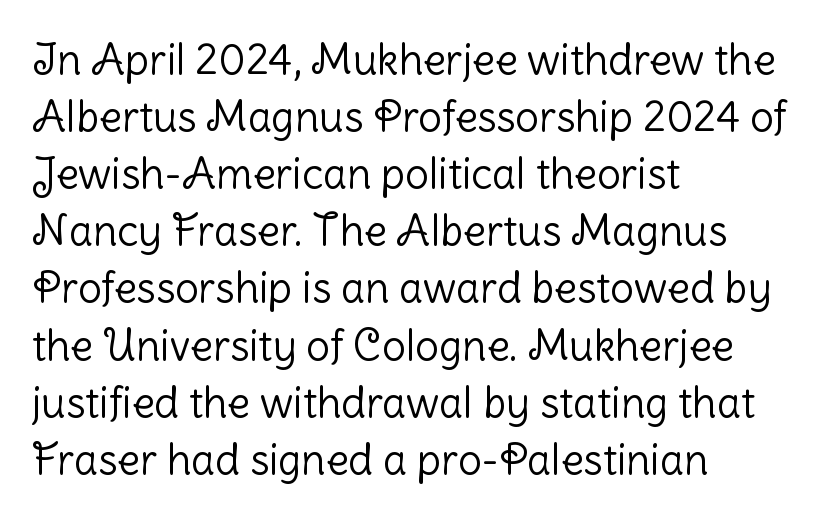
{"serif": "no", "italic": "no", "bold": "no", "weight": "light", "width": "normal", "stroke_contrast": "low", "x_height": "medium", "monospaced": "no", "underline": "no", "align": "left", "line_spacing": "normal", "line_spacing_ratio": 1.36, "letter_spacing": "normal", "letter_spacing_em": 0.0, "glyph_px": 42}
